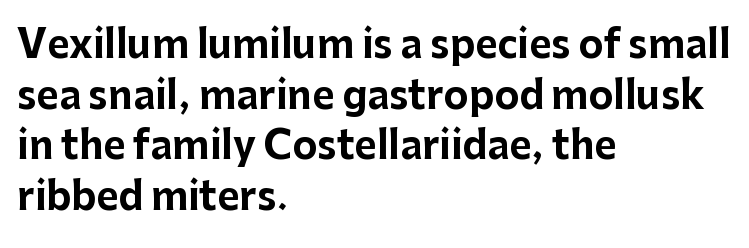
{"serif": "no", "italic": "no", "bold": "yes", "weight": "bold", "width": "normal", "stroke_contrast": "low", "x_height": "medium", "monospaced": "no", "underline": "no", "align": "left", "line_spacing": "normal", "line_spacing_ratio": 1.33, "letter_spacing": "normal", "letter_spacing_em": 0.0, "glyph_px": 38}
